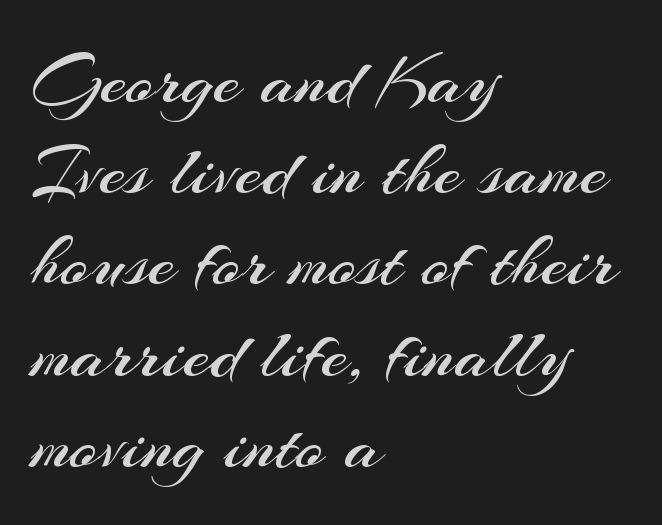
{"serif": "no", "bold": "no", "weight": "regular", "width": "normal", "stroke_contrast": "medium", "x_height": "small", "monospaced": "no", "underline": "no", "align": "left", "line_spacing_ratio": 1.2, "letter_spacing": "normal", "letter_spacing_em": 0.0, "glyph_px": 76}
